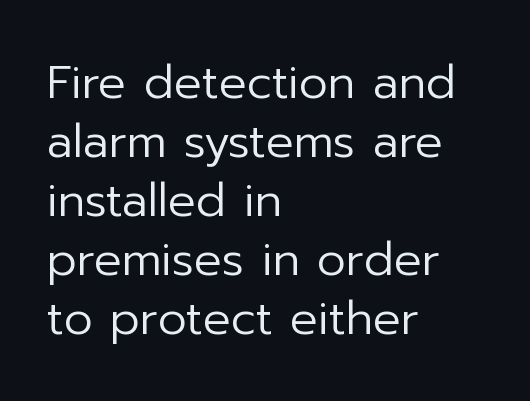
Q: Is the text bold? A: No.
Q: Is the text italic (slanted)? A: No, it is upright.
Q: Is the typeface a serif or a sans-serif typeface? A: Sans-serif.
Q: Is the text underlined? A: No.
Q: How is the paragraph aligned? A: Left-aligned.
Q: Is the spacing between letters normal or unusually wide? A: Normal.
Q: Is the spacing between lines tight, normal or loose? A: Normal.
Q: Width (condensed, normal, or wide)? A: Normal.
Q: Stroke contrast? A: Low.
Q: x-height? A: Medium.
Q: Monospaced? A: No.
